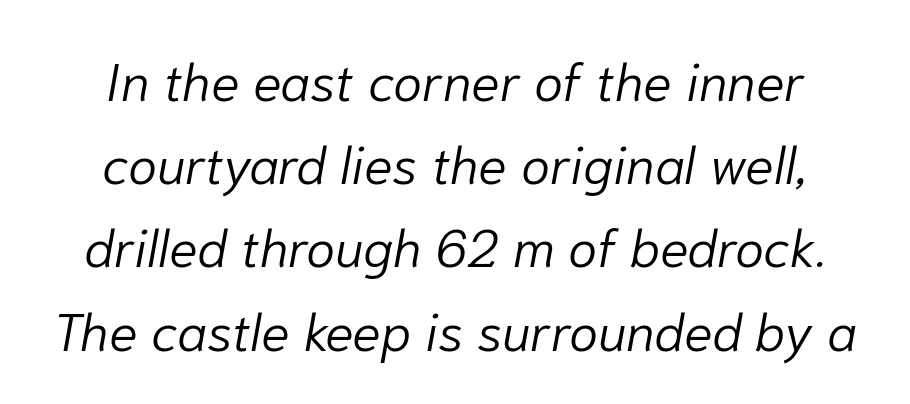
Regarding leading, the lines here are spaced in the standard way. Quick note: underline off. The letterforms sit shoulder to shoulder at normal distance. Looks like regular typesetting: each glyph gets only the width it needs. The letters look calm and open, with moderate or lighter stems. Every character sits at an angle, as italics do.
